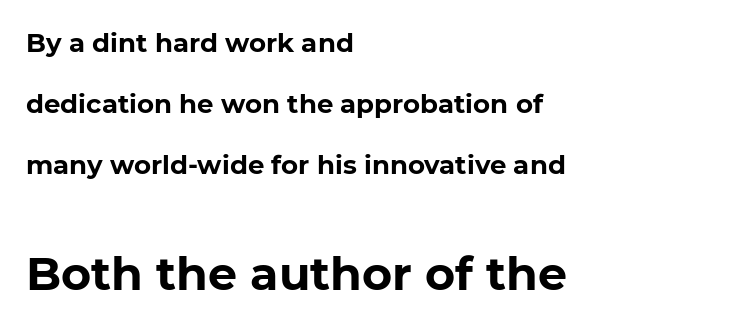
Q: Is the text bold? A: Yes.
Q: Is the text italic (slanted)? A: No, it is upright.
Q: Is the typeface a serif or a sans-serif typeface? A: Sans-serif.
Q: Is the text underlined? A: No.
Q: How is the paragraph aligned? A: Left-aligned.
Q: Is the spacing between letters normal or unusually wide? A: Normal.
Q: Is the spacing between lines tight, normal or loose? A: Loose.
Q: Which block of text is set in a larger size, the first (top) or the second (bottom)? A: The second (bottom) one.
Q: Width (condensed, normal, or wide)? A: Normal.
Q: Stroke contrast? A: Low.
Q: x-height? A: Medium.
Q: Monospaced? A: No.
